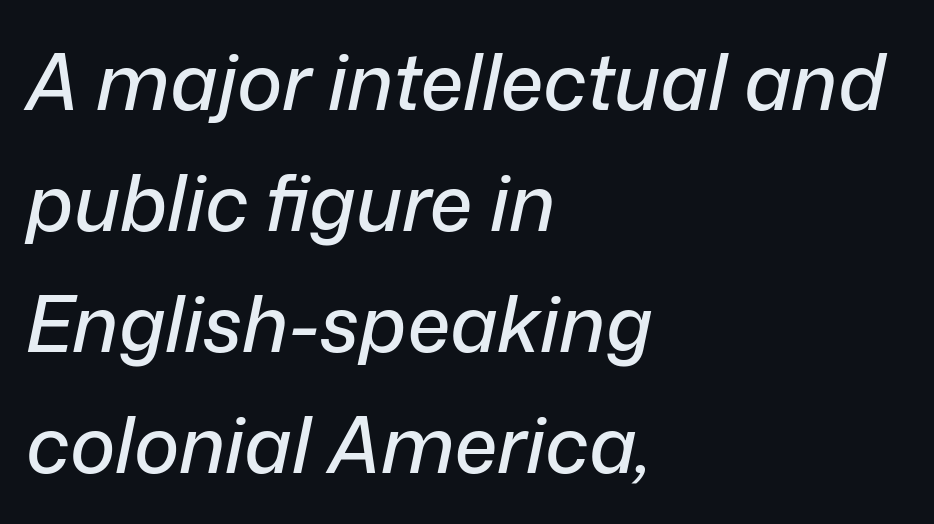
Spacing between characters is what you'd get straight out of the box. Do the characters align in a grid? No, the font is proportional. Rendered with sloped, italic letterforms. Summary of vertical rhythm: regular, with standard interline spacing.
